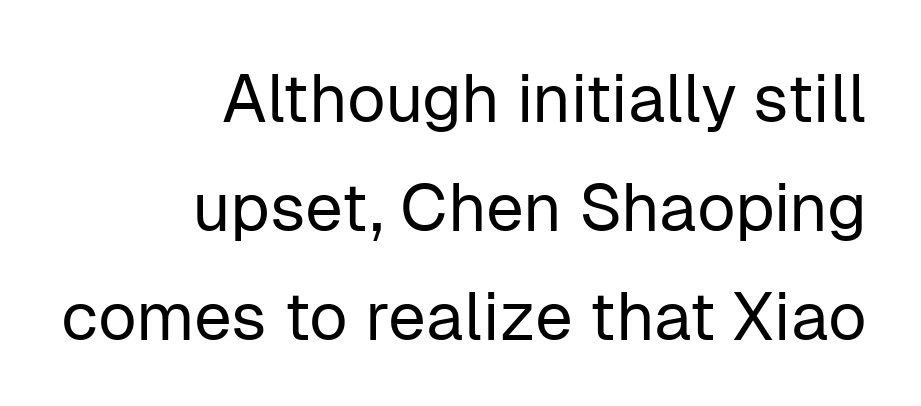
{"serif": "no", "italic": "no", "bold": "no", "weight": "regular", "width": "normal", "stroke_contrast": "low", "x_height": "medium", "monospaced": "no", "underline": "no", "align": "right", "line_spacing": "normal", "line_spacing_ratio": 1.63, "letter_spacing": "normal", "letter_spacing_em": 0.0, "glyph_px": 67}
